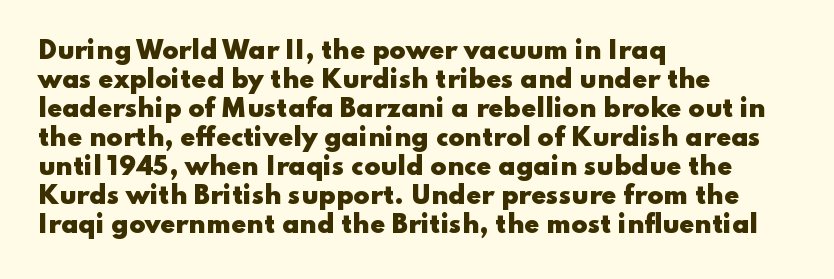
{"italic": "no", "bold": "yes", "underline": "no", "align": "left", "line_spacing_ratio": 1.21, "letter_spacing": "normal", "letter_spacing_em": 0.0, "glyph_px": 24}
